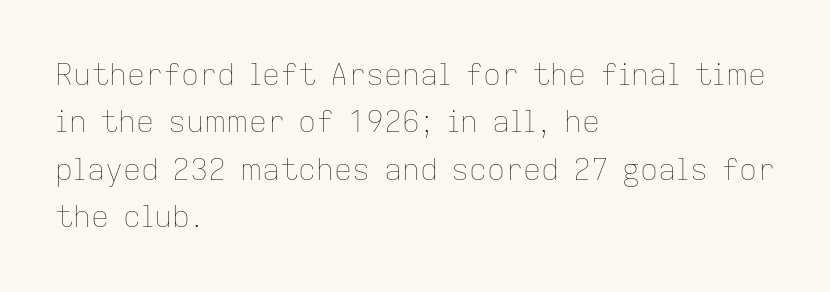
Q: Is the text bold? A: No.
Q: Is the text italic (slanted)? A: No, it is upright.
Q: Is the text underlined? A: No.
Q: How is the paragraph aligned? A: Left-aligned.
Q: Is the spacing between letters normal or unusually wide? A: Normal.
Q: Is the spacing between lines tight, normal or loose? A: Normal.
Q: Width (condensed, normal, or wide)? A: Normal.
Q: Stroke contrast? A: Low.
Q: x-height? A: Medium.
Q: Monospaced? A: No.
